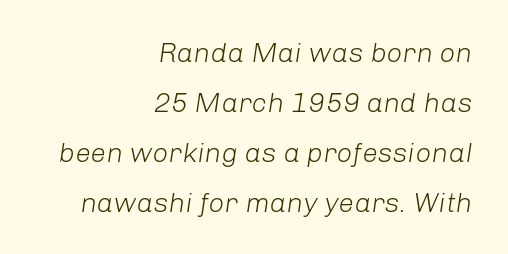
The image shows 28 px light type, italic (leaning right); set right-aligned, line spacing 1.78x, normal letter spacing, not underlined; low stroke contrast and a medium x-height.
